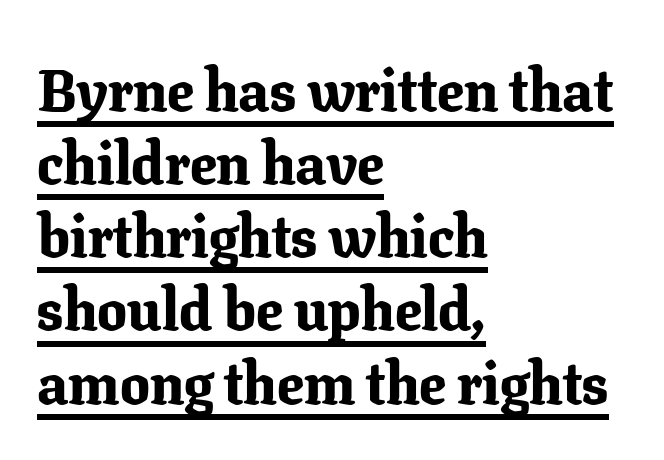
The typesetter chose a ragged-right arrangement here. This rendering employs a face with finishing strokes, i.e., a serif. Looks like regular typesetting: each glyph gets only the width it needs. Tall strokes in this sample are plumb rather than angled.
